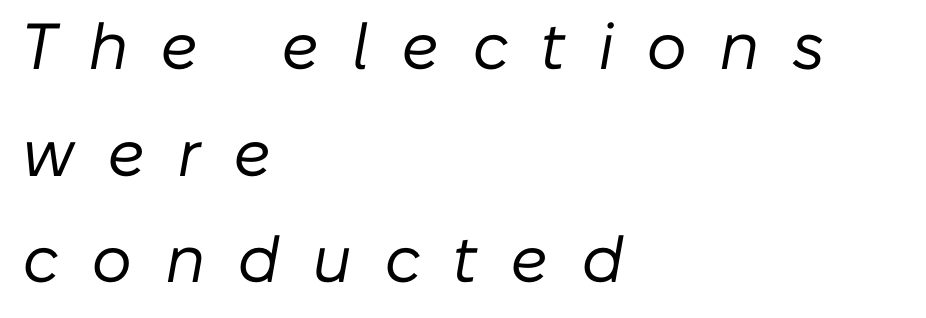
The image shows 65 px regular-weight type, italic (leaning right); set left-aligned, normal line spacing (1.64x), unusually wide letter spacing (+0.49 em), not underlined; low stroke contrast and a medium x-height.
